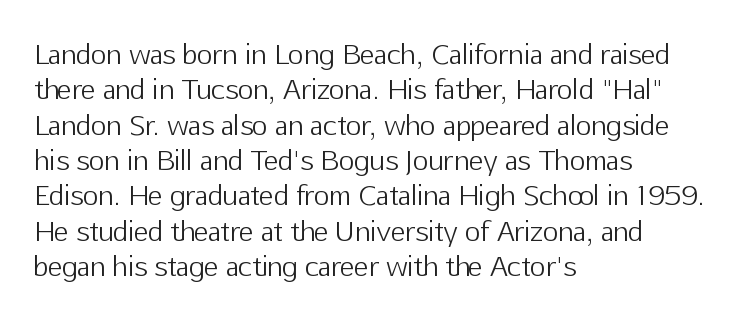
Line beginnings align vertically; line endings do not. The typography opts for an upright posture over an oblique one. Baseline-to-baseline distance is the conventional proportion of letter height. The characters are drawn with everyday or finer stroke widths. Here the glyphs are tracked normally, forming tight word shapes.
